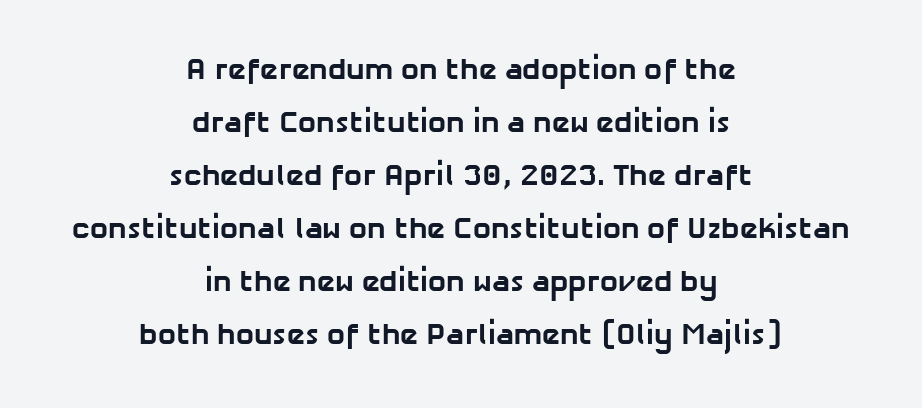
Q: Is the text bold? A: Yes.
Q: Is the typeface a serif or a sans-serif typeface? A: Sans-serif.
Q: Is the text underlined? A: No.
Q: How is the paragraph aligned? A: Centered.
Q: Is the spacing between letters normal or unusually wide? A: Normal.
Q: Width (condensed, normal, or wide)? A: Normal.
Q: Stroke contrast? A: Low.
Q: x-height? A: Medium.
Q: Monospaced? A: No.
